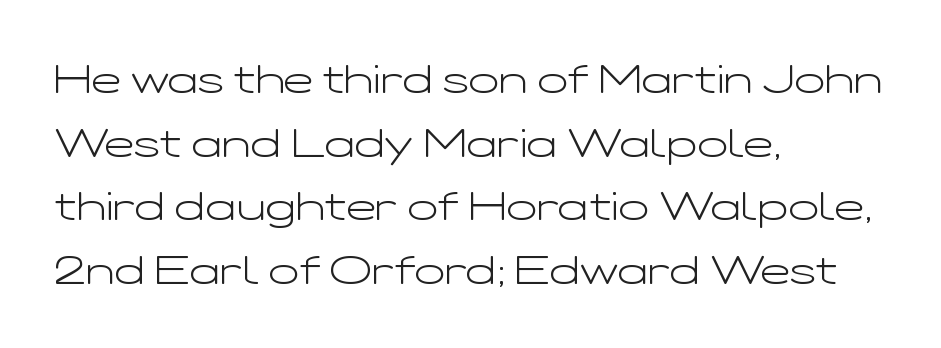
Q: Is the text bold? A: No.
Q: Is the text italic (slanted)? A: No, it is upright.
Q: Is the typeface a serif or a sans-serif typeface? A: Sans-serif.
Q: Is the text underlined? A: No.
Q: How is the paragraph aligned? A: Left-aligned.
Q: Is the spacing between letters normal or unusually wide? A: Normal.
Q: Is the spacing between lines tight, normal or loose? A: Normal.
Q: Width (condensed, normal, or wide)? A: Wide.
Q: Stroke contrast? A: Low.
Q: x-height? A: Medium.
Q: Monospaced? A: No.
